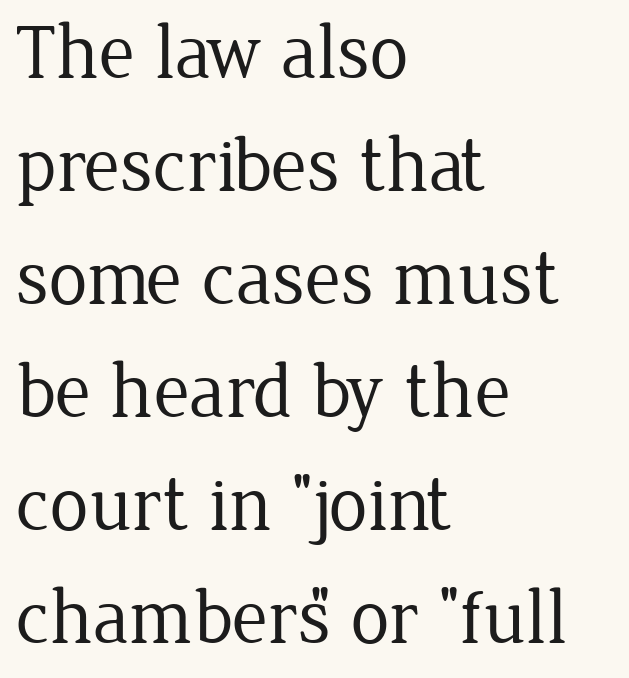
{"serif": "yes", "italic": "no", "bold": "no", "weight": "regular", "width": "normal", "stroke_contrast": "low", "x_height": "medium", "monospaced": "no", "underline": "no", "align": "left", "line_spacing": "normal", "line_spacing_ratio": 1.45, "letter_spacing": "normal", "letter_spacing_em": 0.0, "glyph_px": 78}
